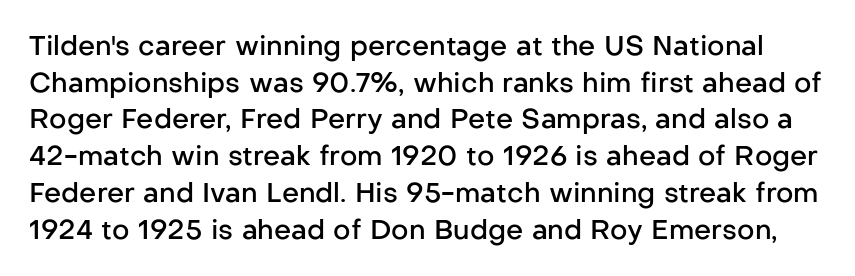
The image shows 27 px text type, upright; set normal line spacing (1.36x), normal letter spacing, not underlined.
